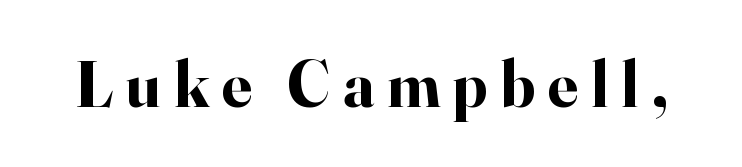
{"serif": "yes", "italic": "no", "bold": "yes", "weight": "bold", "width": "normal", "stroke_contrast": "high", "x_height": "small", "monospaced": "no", "underline": "no", "letter_spacing": "wide", "letter_spacing_em": 0.2, "glyph_px": 65}
